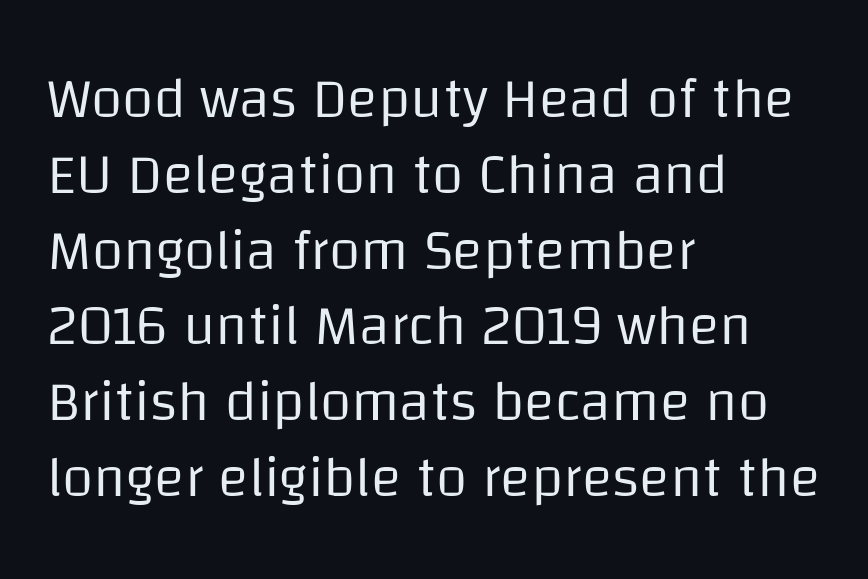
Q: Is the text bold? A: No.
Q: Is the text italic (slanted)? A: No, it is upright.
Q: Is the typeface a serif or a sans-serif typeface? A: Sans-serif.
Q: Is the text underlined? A: No.
Q: How is the paragraph aligned? A: Left-aligned.
Q: Is the spacing between letters normal or unusually wide? A: Normal.
Q: Is the spacing between lines tight, normal or loose? A: Normal.
Q: Width (condensed, normal, or wide)? A: Normal.
Q: Stroke contrast? A: Low.
Q: x-height? A: Large.
Q: Monospaced? A: No.
